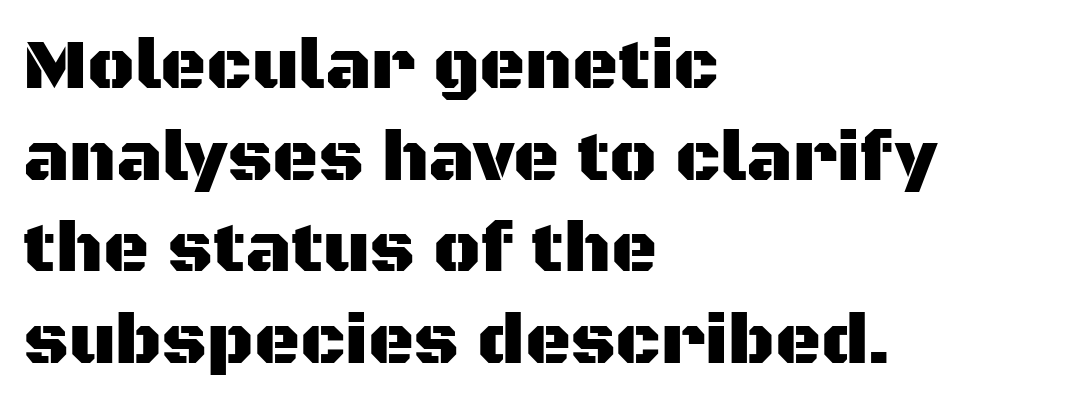
You could not count columns in this text — the font is proportionally spaced. The ragged edge is on the right, which tells us the setting is flush left. You can tell it's not italic because the verticals are truly vertical. In terms of letterspacing, this is plain default setting.
